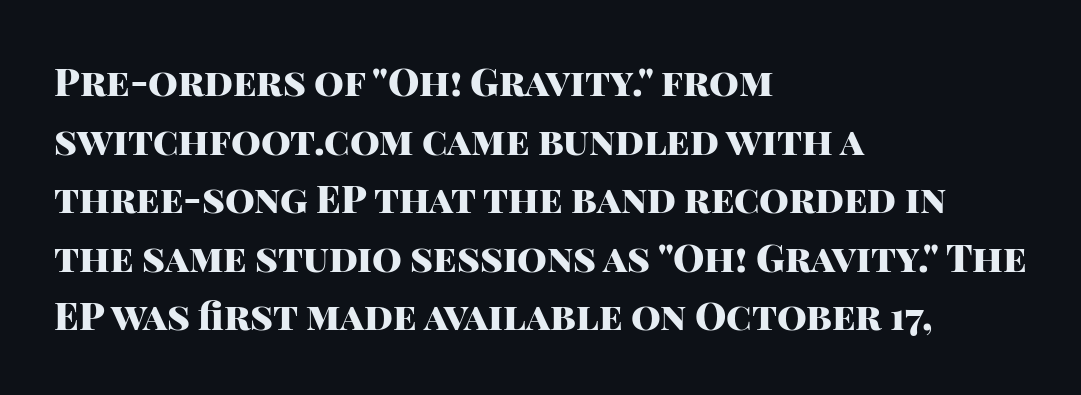
Q: Is the text bold? A: Yes.
Q: Is the text italic (slanted)? A: No, it is upright.
Q: Is the typeface a serif or a sans-serif typeface? A: Sans-serif.
Q: Is the text underlined? A: No.
Q: How is the paragraph aligned? A: Left-aligned.
Q: Is the spacing between letters normal or unusually wide? A: Normal.
Q: Is the spacing between lines tight, normal or loose? A: Normal.
Q: Width (condensed, normal, or wide)? A: Normal.
Q: Stroke contrast? A: High.
Q: x-height? A: Large.
Q: Monospaced? A: No.
